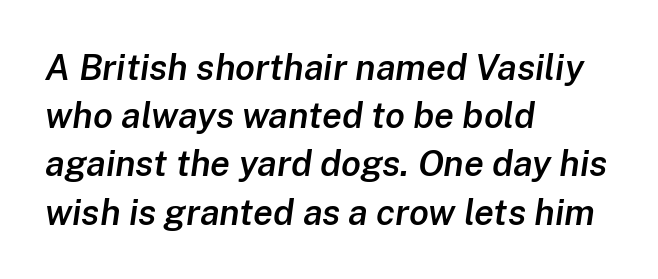
The letterforms sit shoulder to shoulder at normal distance. These lines were composed using italics. Horizontally, the lines are justified to the leading edge only. Compared with an ordinary text face, these strokes are moderately heavier — a semibold.
